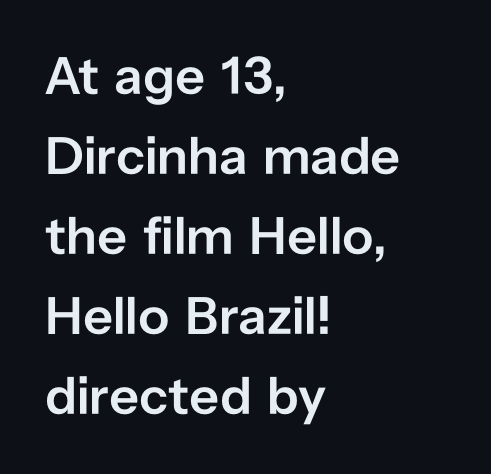
The line-height multiplier appears to be the usual default. The passage shown is semibold, sitting just below true bold. Upright lettering throughout. Do the characters align in a grid? No, the font is proportional.
